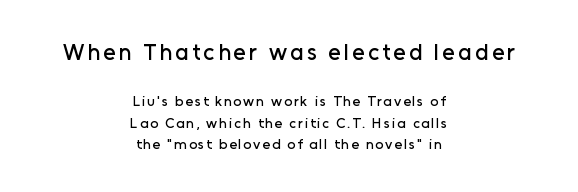
Q: Is the text italic (slanted)? A: No, it is upright.
Q: Is the text underlined? A: No.
Q: How is the paragraph aligned? A: Centered.
Q: Is the spacing between lines tight, normal or loose? A: Normal.
Q: Which block of text is set in a larger size, the first (top) or the second (bottom)? A: The first (top) one.
